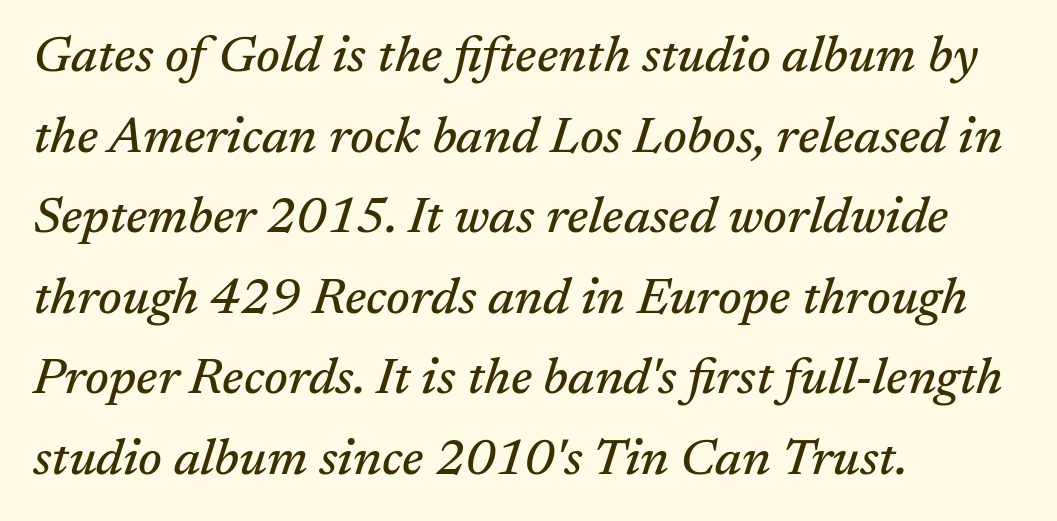
{"serif": "yes", "italic": "yes", "lean": "right", "slant_degrees": 17, "width": "normal", "stroke_contrast": "medium", "x_height": "medium", "monospaced": "no", "underline": "no", "align": "left", "line_spacing": "normal", "line_spacing_ratio": 1.58, "letter_spacing": "normal", "letter_spacing_em": 0.0, "glyph_px": 51}
